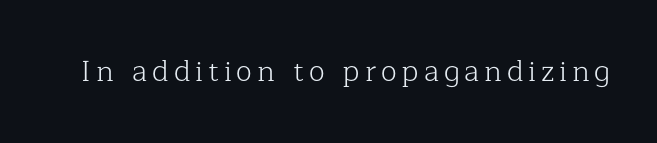
Check where the strokes stop: tiny serifs finish them off. Looks like regular typesetting: each glyph gets only the width it needs. A clean baseline with only descenders dipping below it. Do the letters lean? They stand straight.
